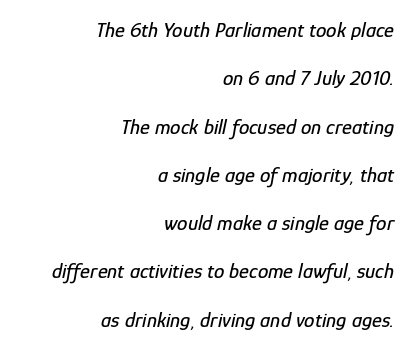
Q: Is the text italic (slanted)? A: Yes, it leans right by about 12 degrees.
Q: Is the text underlined? A: No.
Q: How is the paragraph aligned? A: Right-aligned.
Q: Is the spacing between letters normal or unusually wide? A: Normal.
Q: Is the spacing between lines tight, normal or loose? A: Loose.
